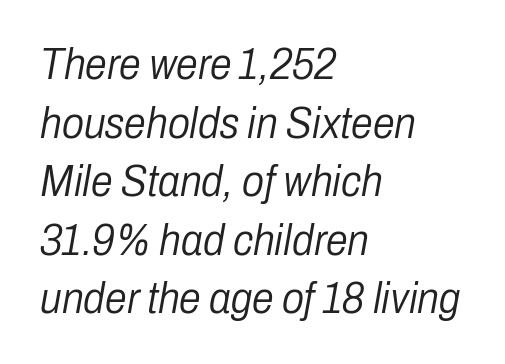
Q: Is the text bold? A: No.
Q: Is the text italic (slanted)? A: Yes, it leans right by about 10 degrees.
Q: Is the text underlined? A: No.
Q: How is the paragraph aligned? A: Left-aligned.
Q: Is the spacing between letters normal or unusually wide? A: Normal.
Q: Is the spacing between lines tight, normal or loose? A: Normal.
Q: Width (condensed, normal, or wide)? A: Condensed.
Q: Stroke contrast? A: Low.
Q: x-height? A: Medium.
Q: Monospaced? A: No.
